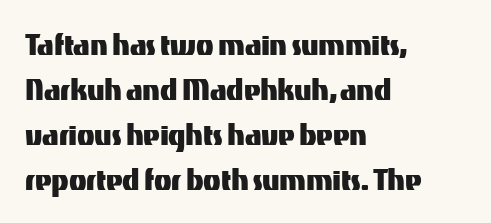
{"serif": "no", "italic": "no", "width": "normal", "stroke_contrast": "medium", "x_height": "medium", "monospaced": "no", "underline": "no", "align": "left", "line_spacing": "normal", "line_spacing_ratio": 1.25, "letter_spacing": "normal", "letter_spacing_em": 0.0, "glyph_px": 36}
